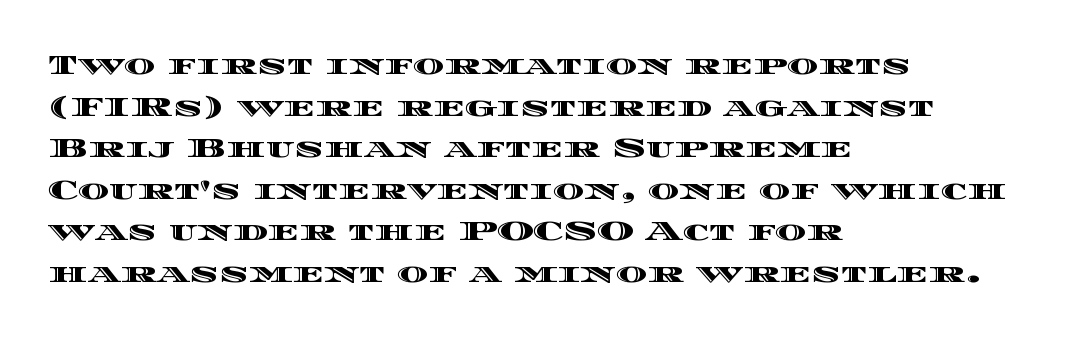
A typesetter would call this zero additional tracking. Line beginnings align vertically; line endings do not. The leading is moderate, giving the passage an even texture. No italicization has been applied; the sample stays upright. This rendering features lettering with no underline.
